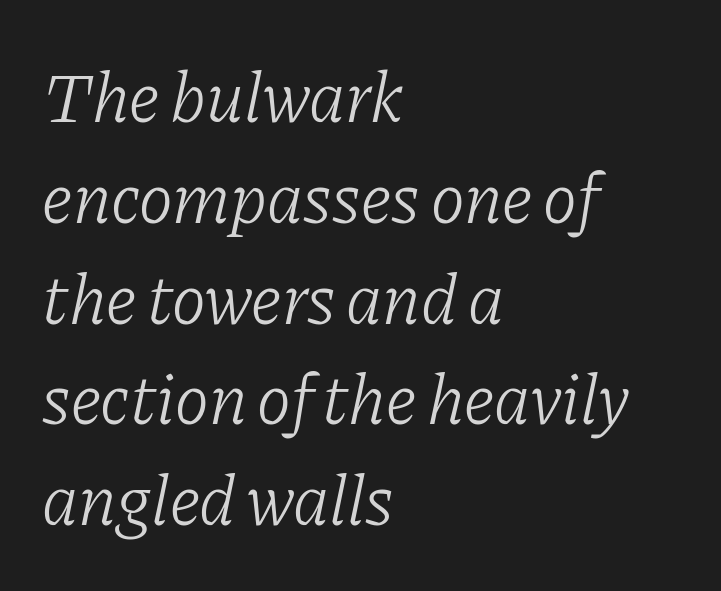
{"serif": "yes", "italic": "yes", "lean": "right", "slant_degrees": 11, "bold": "no", "weight": "light", "width": "normal", "stroke_contrast": "low", "x_height": "medium", "monospaced": "no", "underline": "no", "align": "left", "line_spacing": "normal", "line_spacing_ratio": 1.4, "letter_spacing": "normal", "letter_spacing_em": 0.0, "glyph_px": 72}
